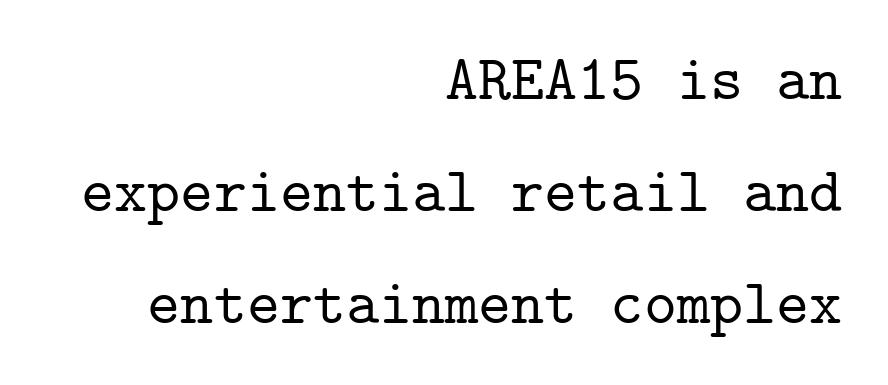
Q: Is the text italic (slanted)? A: No, it is upright.
Q: Is the typeface a serif or a sans-serif typeface? A: Serif.
Q: Is the text underlined? A: No.
Q: How is the paragraph aligned? A: Right-aligned.
Q: Is the spacing between letters normal or unusually wide? A: Normal.
Q: Width (condensed, normal, or wide)? A: Normal.
Q: Stroke contrast? A: Low.
Q: x-height? A: Medium.
Q: Monospaced? A: Yes.
